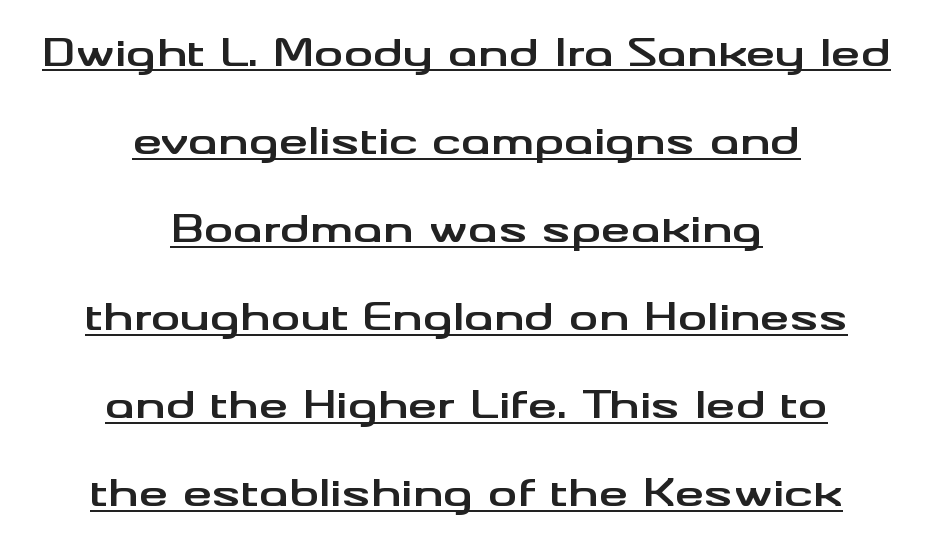
Note the varied advance widths — an 'i' is clearly narrower than an 'm'. Classification — sans serif. The typesetter has applied underlining to the passage shown. Visually the block forms a symmetrical silhouette, jagged on both flanks. Characters follow at the spacing the type designer built in. Compared with an ordinary text face, these strokes are far heavier — a full bold.
